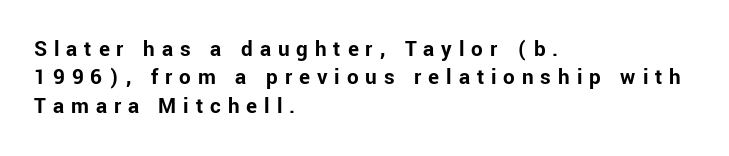
Q: Is the text bold? A: Yes.
Q: Is the text italic (slanted)? A: No, it is upright.
Q: Is the text underlined? A: No.
Q: How is the paragraph aligned? A: Left-aligned.
Q: Is the spacing between letters normal or unusually wide? A: Unusually wide.
